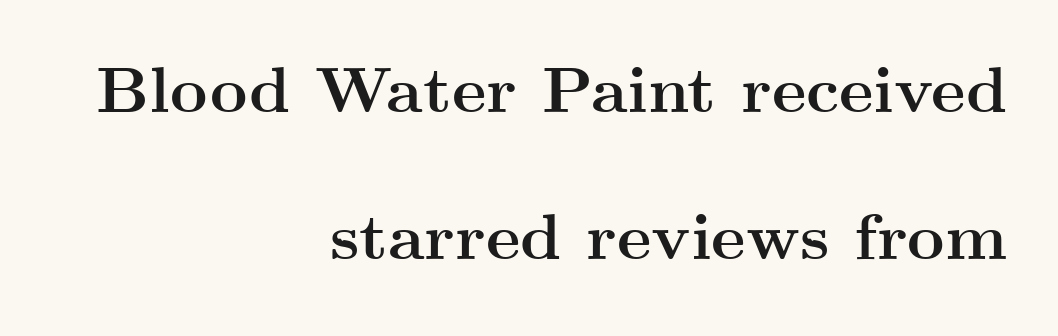
The image shows 65 px semibold, wide serif type, upright; set right-aligned, loose line spacing (2.26x), normal letter spacing, not underlined; medium stroke contrast and a small x-height.
